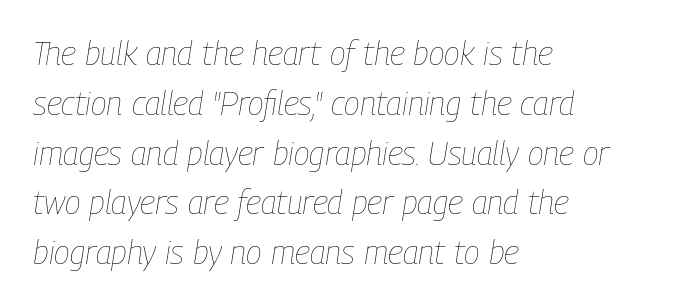
{"italic": "yes", "lean": "right", "slant_degrees": 9, "bold": "no", "weight": "thin", "width": "condensed", "stroke_contrast": "low", "x_height": "medium", "monospaced": "no", "underline": "no", "align": "left", "line_spacing": "normal", "line_spacing_ratio": 1.51, "letter_spacing": "normal", "letter_spacing_em": 0.0, "glyph_px": 33}
